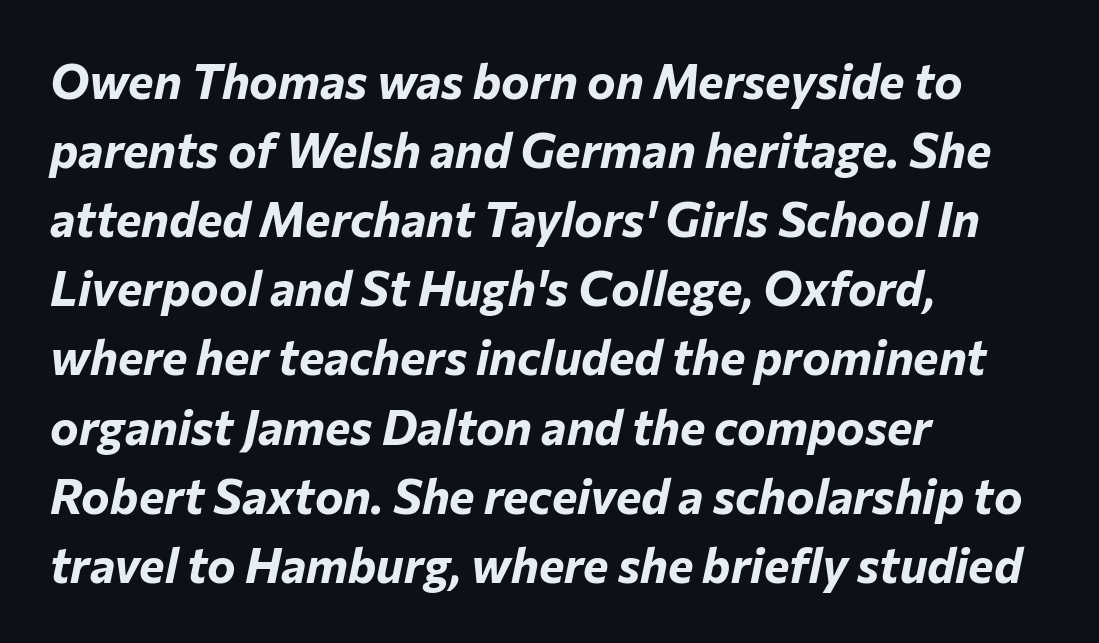
{"italic": "yes", "lean": "right", "slant_degrees": 12, "bold": "yes", "weight": "bold", "width": "normal", "stroke_contrast": "low", "x_height": "medium", "monospaced": "no", "underline": "no", "align": "left", "line_spacing": "normal", "line_spacing_ratio": 1.44, "letter_spacing": "normal", "letter_spacing_em": 0.0, "glyph_px": 48}
